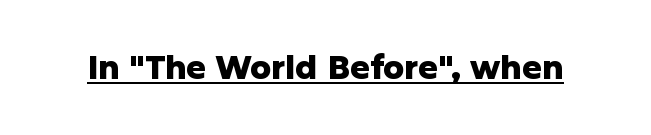
A rule runs beneath these lines of type. Nope, no serifs anywhere on these letters. The specimen reads as upright at a glance. Nothing unusual about the tracking: characters are spaced as the font intends. The letters advance in unequal steps, a hallmark of proportional type. The letters are bold, with thick, heavy strokes.
